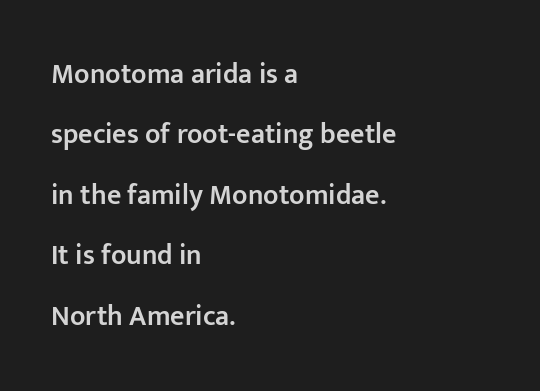
The image shows 28 px semibold sans-serif type, upright; set left-aligned, loose line spacing (2.16x), normal letter spacing, not underlined; low stroke contrast and a medium x-height.
